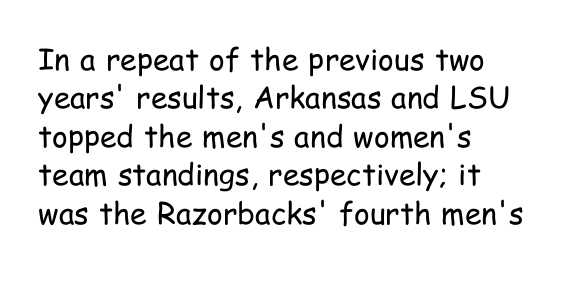
Visually the block forms a straight wall on the left and a jagged coastline on the right. Spacing verdict: proportional, widths tailored to each character. Words float on clear page, feet unadorned. In terms of leading, this rendering sits right in the middle. Note: no serifs on the glyphs. Stems here are at most as thick as an everyday book face.
